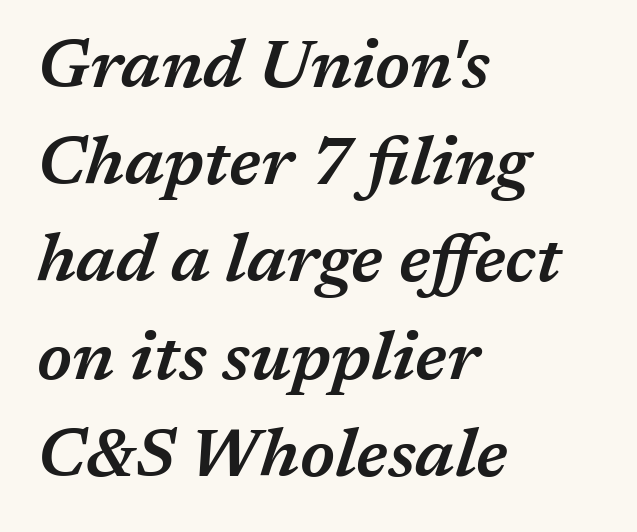
The image shows 68 px semibold type, italic (leaning right); set left-aligned, normal line spacing (1.43x), normal letter spacing, not underlined; medium stroke contrast and a medium x-height.
